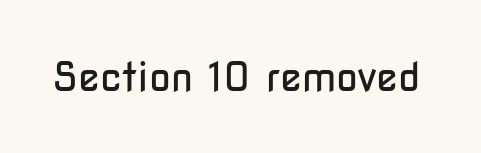
Stroke mass is kept to a normal reading level or below. Each letter keeps its own natural width here, so spacing adapts to shape. Honestly, there is no underline to notice here at all. The specimen reads as upright at a glance.
